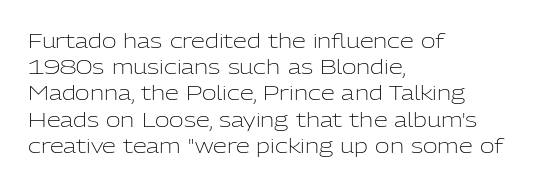
No chunkiness to these letters — they're not bold. Alignment: flush left. Do the letters lean? They stand straight. Horizontal bands of white between lines are of average thickness. Has an underline been added? It has not. Is the letter spacing exaggerated? No — it looks like the ordinary default.
